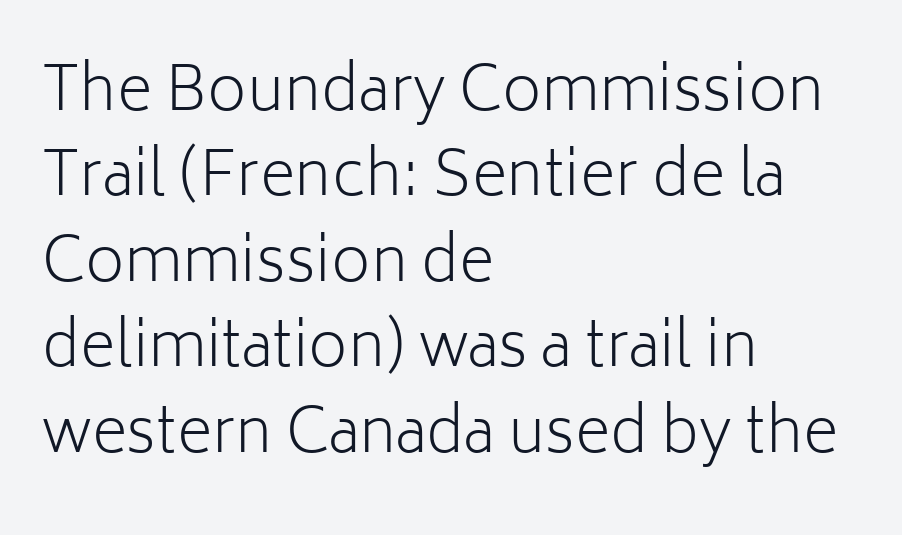
{"serif": "no", "italic": "no", "bold": "no", "weight": "light", "width": "normal", "stroke_contrast": "low", "x_height": "medium", "monospaced": "no", "underline": "no", "align": "left", "line_spacing": "normal", "line_spacing_ratio": 1.4, "letter_spacing": "normal", "letter_spacing_em": 0.0, "glyph_px": 61}
